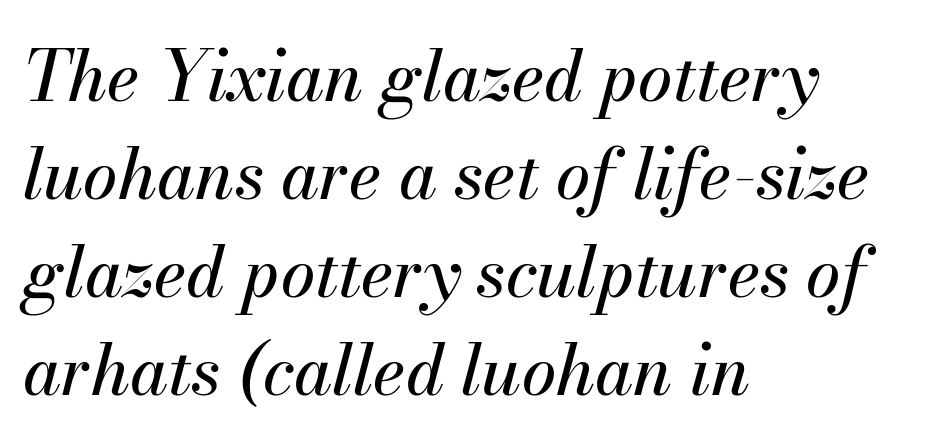
{"italic": "yes", "lean": "right", "slant_degrees": 13, "width": "normal", "stroke_contrast": "medium", "x_height": "small", "monospaced": "no", "underline": "no", "align": "left", "line_spacing": "normal", "line_spacing_ratio": 1.42, "letter_spacing": "normal", "letter_spacing_em": 0.0, "glyph_px": 69}
